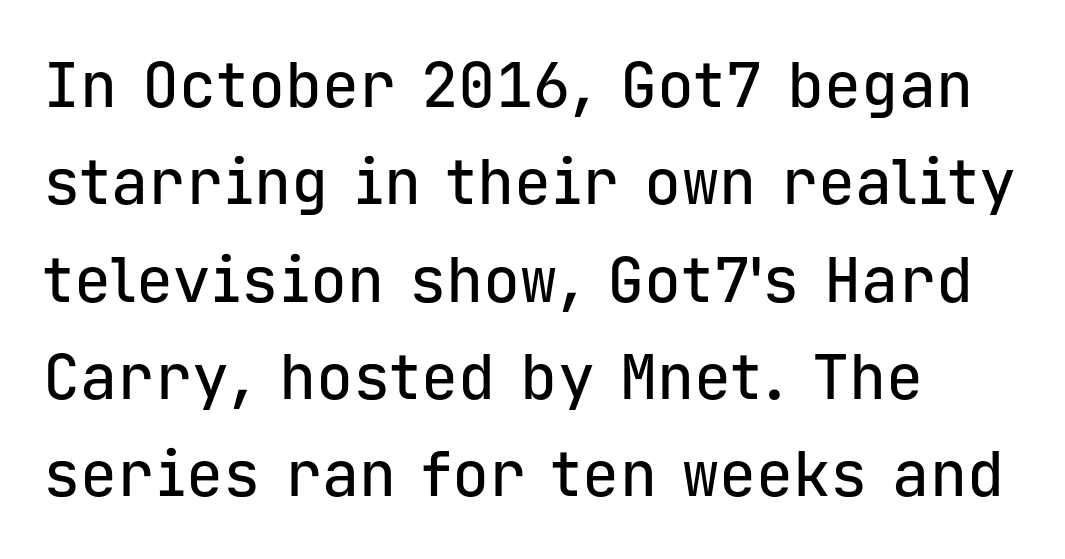
The image shows 62 px sans-serif type, upright, monospaced; set left-aligned, normal line spacing (1.57x), normal letter spacing, not underlined; low stroke contrast and a medium x-height.
